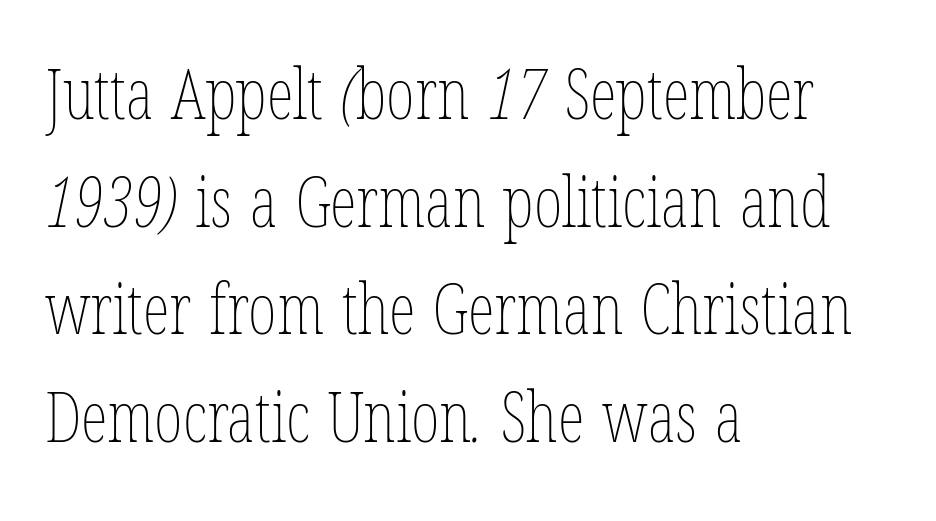
Varying glyph widths throughout — classic text-font behaviour. Short and long lines alike share a common starting point at left. Type without underlining. The face used here is rendered with its standard letterfit. The typeface has the unassuming heft of standard copy or less. The block of text has a typical density, with ordinary space between rows.
